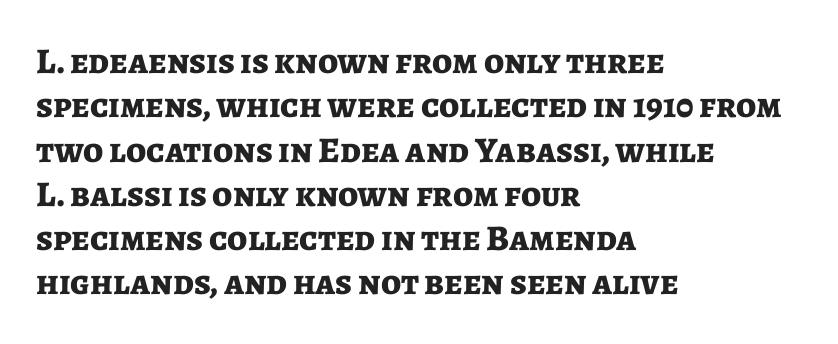
Q: Is the text bold? A: Yes.
Q: Is the text italic (slanted)? A: No, it is upright.
Q: Is the typeface a serif or a sans-serif typeface? A: Sans-serif.
Q: Is the text underlined? A: No.
Q: How is the paragraph aligned? A: Left-aligned.
Q: Is the spacing between letters normal or unusually wide? A: Normal.
Q: Width (condensed, normal, or wide)? A: Normal.
Q: Stroke contrast? A: Low.
Q: x-height? A: Medium.
Q: Monospaced? A: No.
